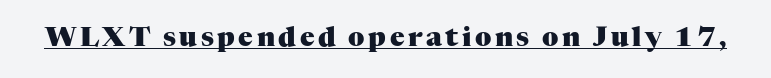
This is heavy type, rendered in bold. Tall strokes in this sample are plumb rather than angled. The lettering is marked with a stroke running underneath it.
